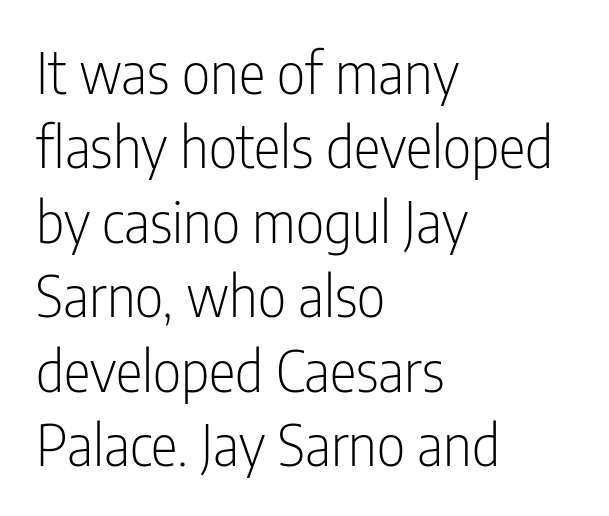
{"serif": "no", "italic": "no", "bold": "no", "weight": "light", "width": "condensed", "stroke_contrast": "low", "x_height": "medium", "monospaced": "no", "underline": "no", "align": "left", "line_spacing": "normal", "line_spacing_ratio": 1.33, "letter_spacing": "normal", "letter_spacing_em": 0.0, "glyph_px": 56}
